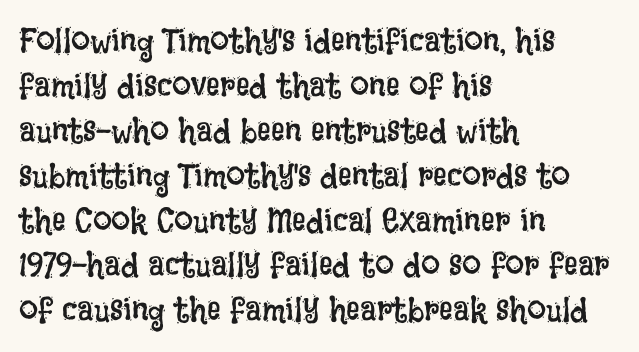
The typesetter chose a ragged-right arrangement here. Honestly, the letter spacing is just normal — you wouldn't notice it. Honestly, the row spacing looks completely unremarkable. Only glyphs here, with clear space below each row.
